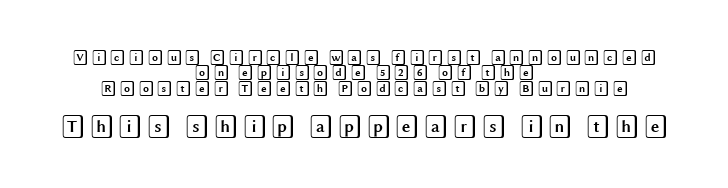
{"italic": "no", "underline": "no", "align": "center", "line_spacing": "tight", "line_spacing_ratio": 1.02, "larger_block": "second", "size_ratio": 1.53, "glyph_px": 23}
